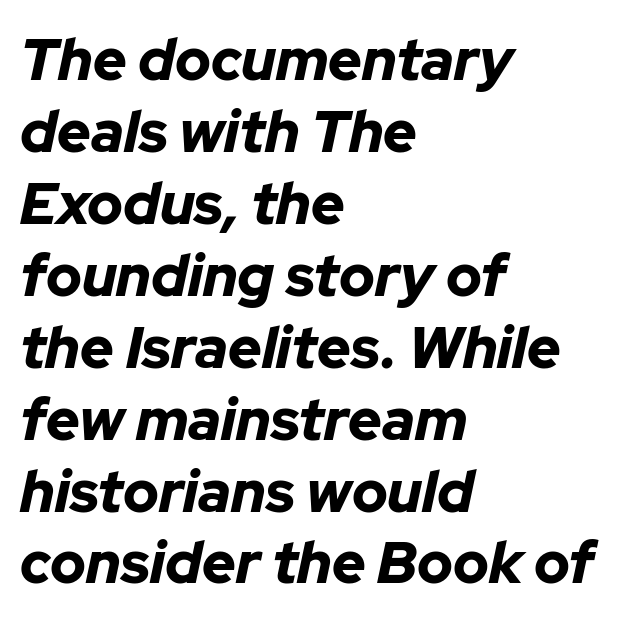
Slanted lettering throughout. Glance below the letters and you will spot only blank space. These lines are rendered in a variable-pitch font. Each line starts at the same left margin while the right side varies. The letters are bold, with thick, heavy strokes. Between one letter and the next there's only the usual sliver of space.
